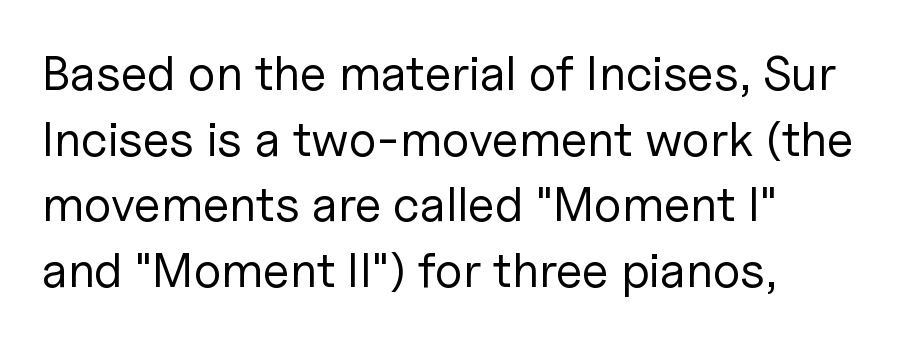
The image shows 49 px regular-weight sans-serif type, upright; set normal line spacing (1.34x), normal letter spacing, not underlined; low stroke contrast and a medium x-height.
